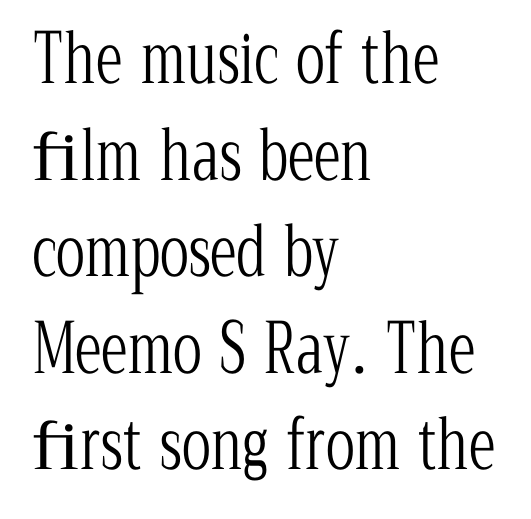
Letterform terminals end in serifs throughout the passage. Compared with a typical body face, this is equally light or lighter still. These lines stack with their left ends in a neat column. A typesetter would call this proportional, since set widths differ per character. Caption: standard tracking, unaltered. Italic: no, the glyphs are upright roman.
